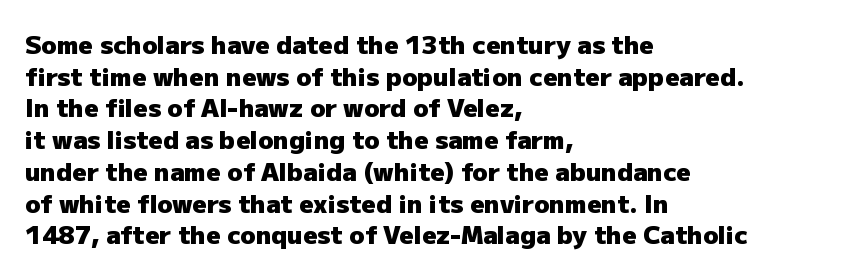
{"italic": "no", "bold": "yes", "underline": "no", "align": "left", "line_spacing": "normal", "line_spacing_ratio": 1.27, "letter_spacing": "normal", "letter_spacing_em": 0.0, "glyph_px": 25}
